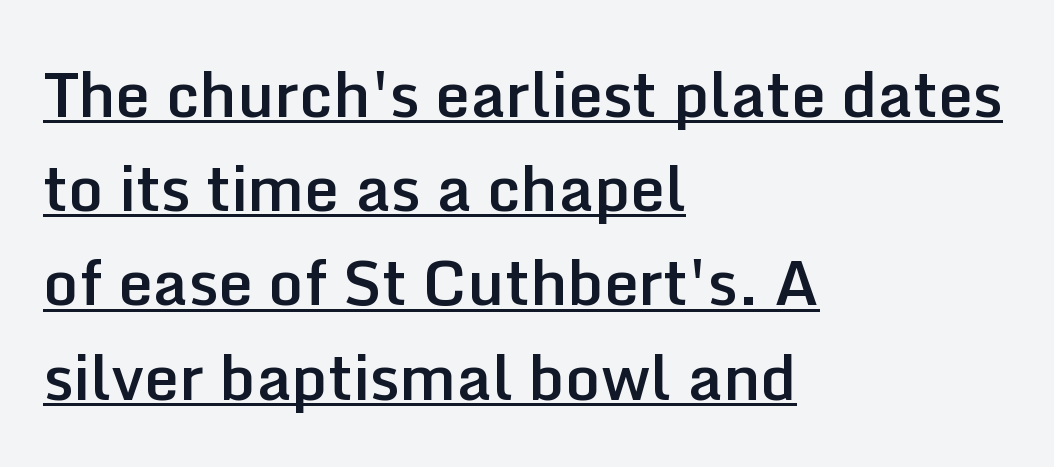
In terms of letterspacing, this is plain default setting. The letters are semibold — heavier than regular but short of a full bold. The rendering uses natural spacing where letterforms have individual widths. Check the space under the baseline: a stroke is drawn there. The block of text has a typical density, with ordinary space between rows. Casual observation: everything's shoved over to the left.
